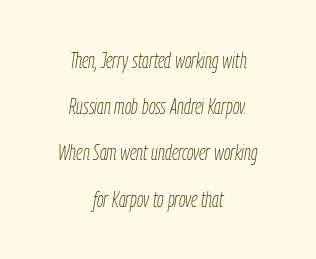
{"italic": "yes", "lean": "right", "slant_degrees": 9, "bold": "no", "underline": "no", "align": "center", "line_spacing": "loose", "line_spacing_ratio": 2.2, "letter_spacing": "normal", "letter_spacing_em": 0.0, "glyph_px": 21}
